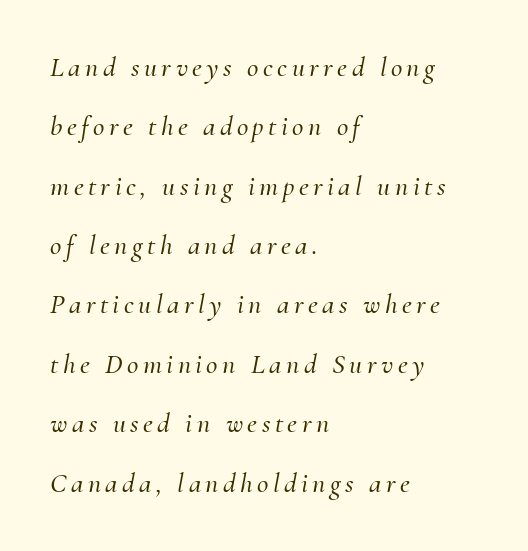
All the whitespace from short lines collects on the right. Each new line begins a long way beneath the previous one. Beneath every word, the page is bare. The text was rendered using a seriffed face with decorative stroke endings. The glyphs look as if they've been sheared to an angle.
